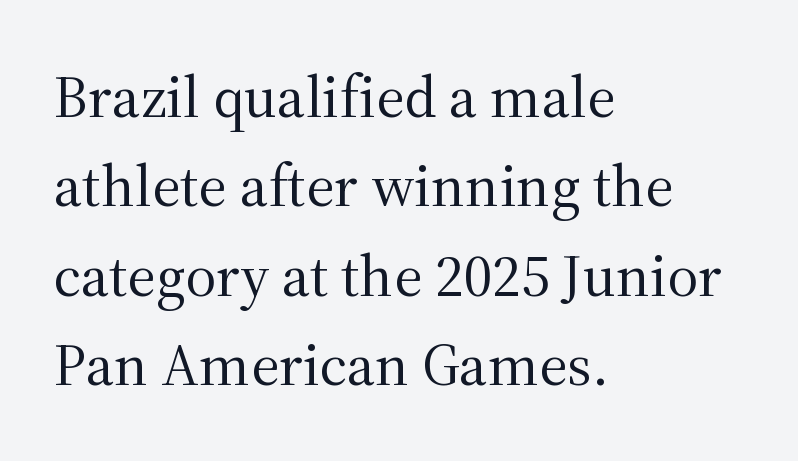
{"serif": "yes", "italic": "no", "bold": "no", "weight": "regular", "width": "normal", "stroke_contrast": "medium", "x_height": "medium", "monospaced": "no", "underline": "no", "align": "left", "line_spacing": "normal", "line_spacing_ratio": 1.49, "letter_spacing": "normal", "letter_spacing_em": 0.0, "glyph_px": 60}
